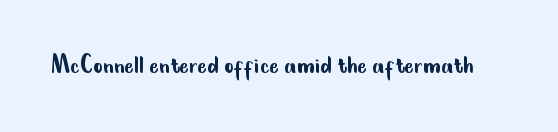
{"serif": "no", "italic": "no", "bold": "no", "weight": "regular", "width": "condensed", "stroke_contrast": "low", "x_height": "small", "monospaced": "no", "underline": "no", "letter_spacing": "normal", "letter_spacing_em": 0.0, "glyph_px": 29}
